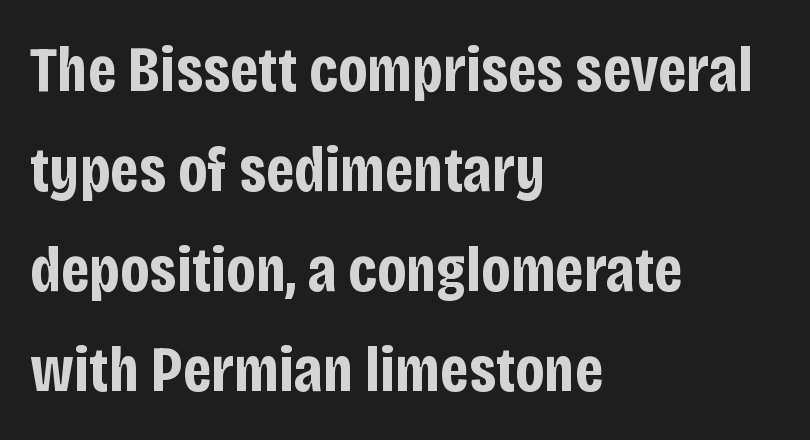
Q: Is the text bold? A: Yes.
Q: Is the text italic (slanted)? A: No, it is upright.
Q: Is the typeface a serif or a sans-serif typeface? A: Sans-serif.
Q: Is the text underlined? A: No.
Q: How is the paragraph aligned? A: Left-aligned.
Q: Is the spacing between letters normal or unusually wide? A: Normal.
Q: Is the spacing between lines tight, normal or loose? A: Normal.
Q: Width (condensed, normal, or wide)? A: Condensed.
Q: Stroke contrast? A: Low.
Q: x-height? A: Large.
Q: Monospaced? A: No.
